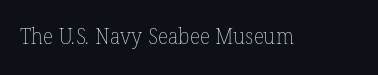
The image shows 22 px text type; set normal letter spacing, not underlined.
